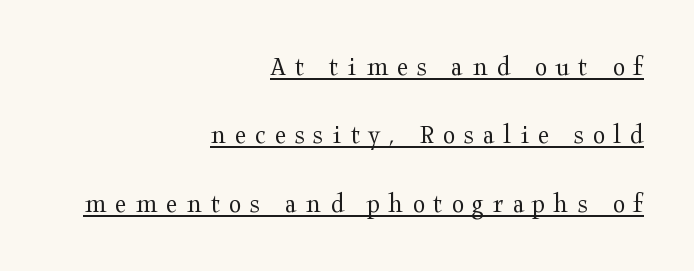
Each letter keeps its own natural width here, so spacing adapts to shape. Does the leading feel generous? Absolutely, it's lavish. Classification — serif. A quiet, ordinary-to-light weight characterises the typeface.
